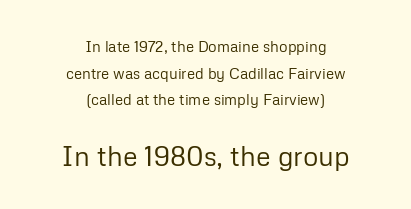
{"italic": "no", "bold": "no", "underline": "no", "align": "center", "line_spacing_ratio": 1.78, "letter_spacing": "normal", "letter_spacing_em": 0.0, "larger_block": "second", "size_ratio": 1.8, "glyph_px": 27}
